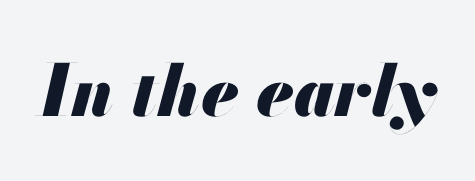
Q: Is the text bold? A: Yes.
Q: Is the text italic (slanted)? A: Yes, it leans right by about 13 degrees.
Q: Is the text underlined? A: No.
Q: Is the spacing between letters normal or unusually wide? A: Normal.
Q: Width (condensed, normal, or wide)? A: Normal.
Q: Stroke contrast? A: Medium.
Q: x-height? A: Small.
Q: Monospaced? A: No.
